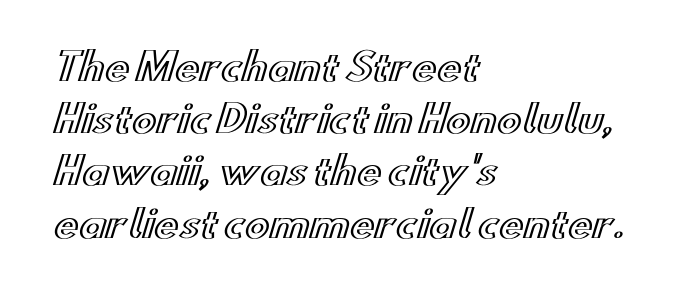
Q: Is the text italic (slanted)? A: Yes.
Q: Is the text underlined? A: No.
Q: How is the paragraph aligned? A: Left-aligned.
Q: Is the spacing between letters normal or unusually wide? A: Normal.
Q: Is the spacing between lines tight, normal or loose? A: Normal.
Q: Width (condensed, normal, or wide)? A: Wide.
Q: x-height? A: Small.
Q: Monospaced? A: No.
